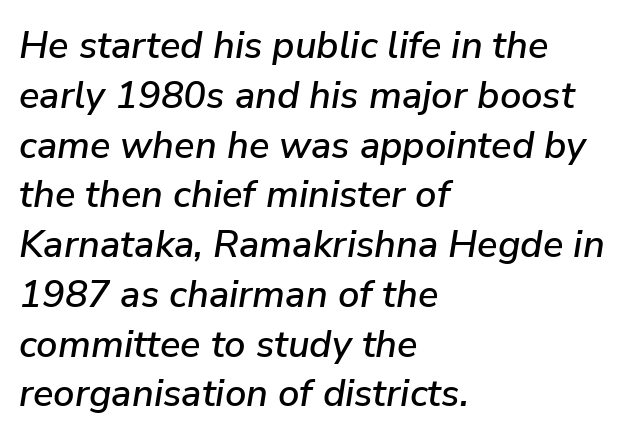
Observe the lean: these are italic letterforms. The rag falls on the right side of this text block. The tracking reads as untouched default to a designer's eye. The rendering uses natural spacing where letterforms have individual widths. Type without underlining. What's the leading like? Ordinary, nothing unusual.
